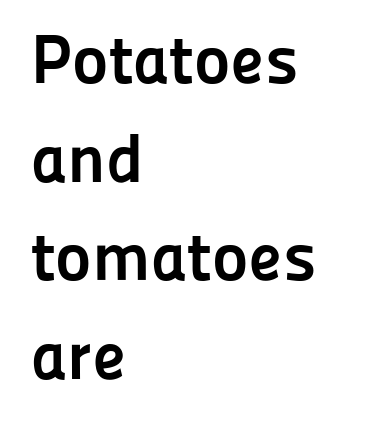
The image shows 69 px semibold sans-serif type, upright; set left-aligned, normal line spacing (1.43x), normal letter spacing, not underlined; low stroke contrast and a medium x-height.
